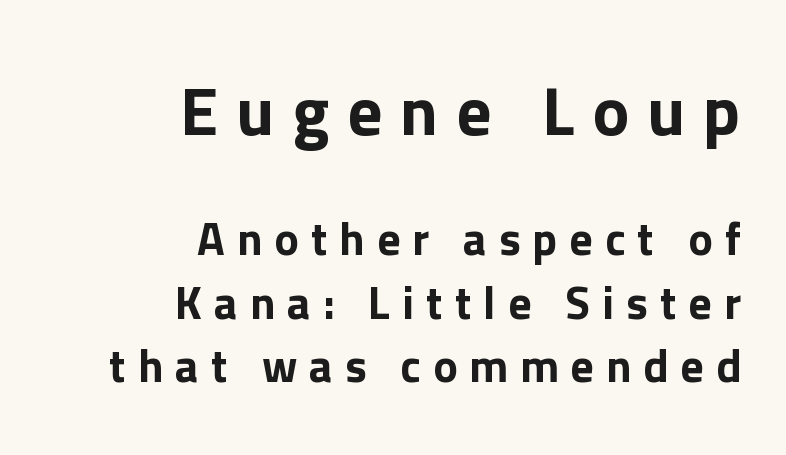
The gaps between neighbouring characters are conspicuously large. Proportional: the letters do not fall into vertical columns. Which margin do the lines hug? The right one — the left edge is uneven. Unlike a traditional serif, this face leaves its strokes unadorned. Posture: vertical.
